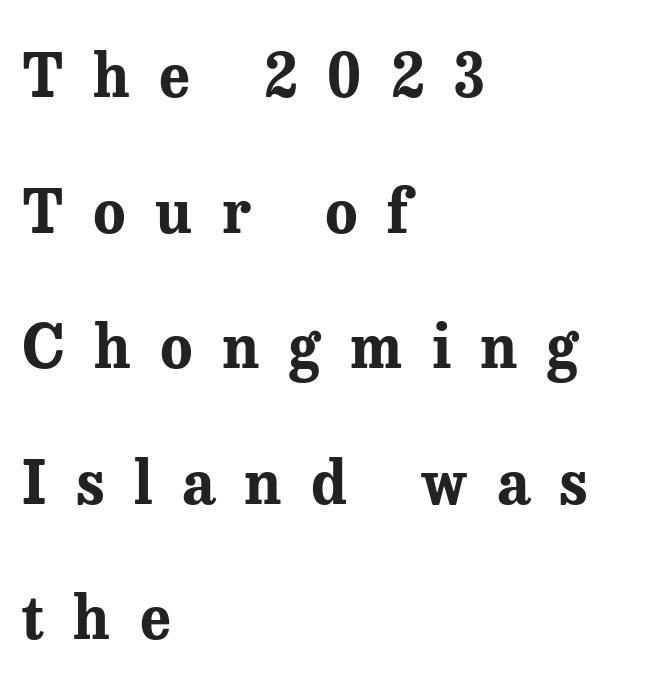
The image shows 60 px bold serif type, upright; set left-aligned, loose line spacing (2.26x), unusually wide letter spacing (+0.49 em), not underlined; medium stroke contrast and a medium x-height.
